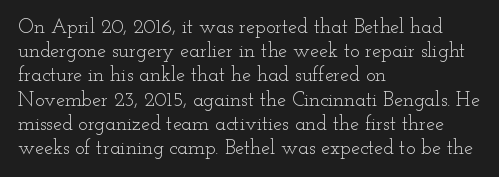
Q: Is the text bold? A: No.
Q: Is the text italic (slanted)? A: No, it is upright.
Q: Is the text underlined? A: No.
Q: How is the paragraph aligned? A: Left-aligned.
Q: Is the spacing between letters normal or unusually wide? A: Normal.
